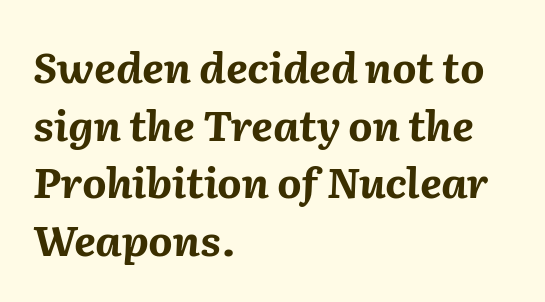
The image shows 42 px bold type, italic (leaning right); set left-aligned, normal line spacing (1.37x), normal letter spacing, not underlined; medium stroke contrast and a medium x-height.
